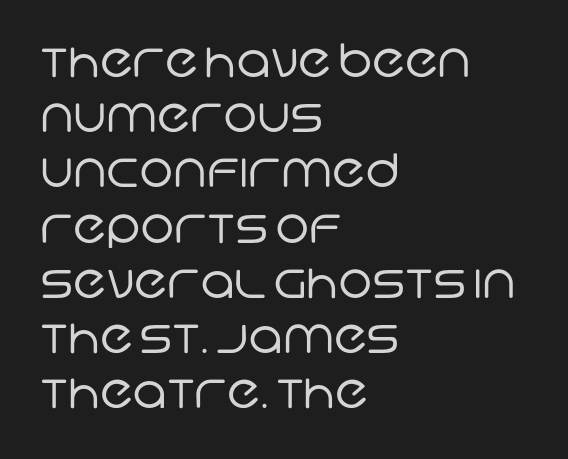
The image shows 46 px regular-weight sans-serif type; set left-aligned, line spacing 1.2x, normal letter spacing, not underlined; low stroke contrast and a large x-height.
